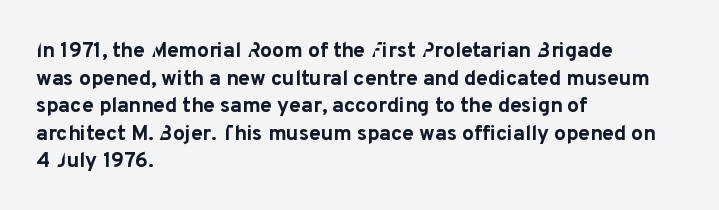
The image shows 21 px bold type, upright; set left-aligned, normal line spacing (1.31x), normal letter spacing, not underlined.
